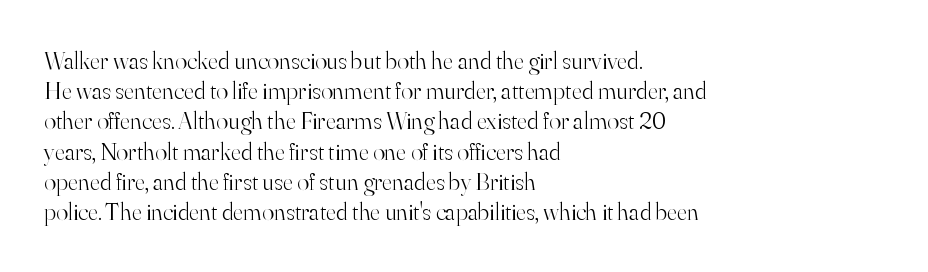
{"italic": "no", "bold": "no", "underline": "no", "align": "left", "line_spacing_ratio": 1.21, "letter_spacing": "normal", "letter_spacing_em": 0.0, "glyph_px": 25}
